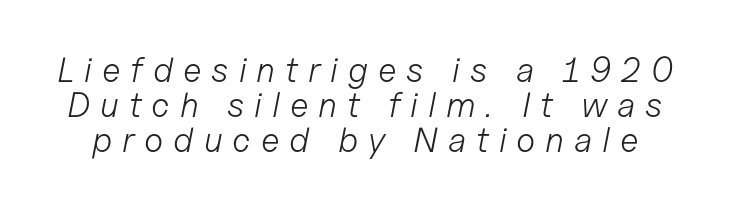
Q: Is the text bold? A: No.
Q: Is the text italic (slanted)? A: Yes, it leans right by about 11 degrees.
Q: Is the text underlined? A: No.
Q: Is the spacing between letters normal or unusually wide? A: Unusually wide.
Q: Is the spacing between lines tight, normal or loose? A: Tight.
Q: Width (condensed, normal, or wide)? A: Normal.
Q: Stroke contrast? A: Low.
Q: x-height? A: Medium.
Q: Monospaced? A: No.
